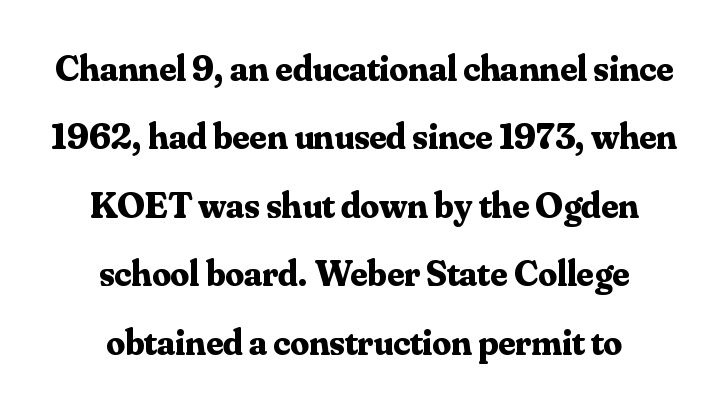
The space directly below the letters is spotless. Is the letter spacing exaggerated? No — it looks like the ordinary default. The text was rendered using a seriffed face with decorative stroke endings. The lines are quadded center.
